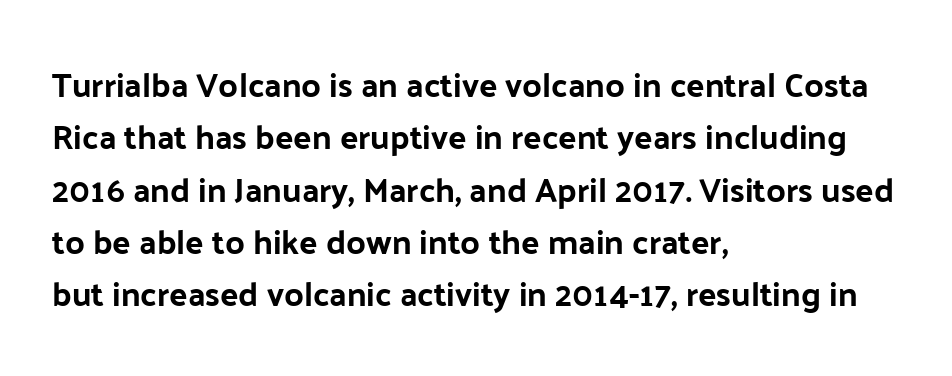
{"serif": "no", "italic": "no", "bold": "yes", "weight": "bold", "width": "normal", "stroke_contrast": "low", "x_height": "medium", "monospaced": "no", "underline": "no", "align": "left", "line_spacing": "normal", "line_spacing_ratio": 1.54, "letter_spacing": "normal", "letter_spacing_em": 0.0, "glyph_px": 34}
